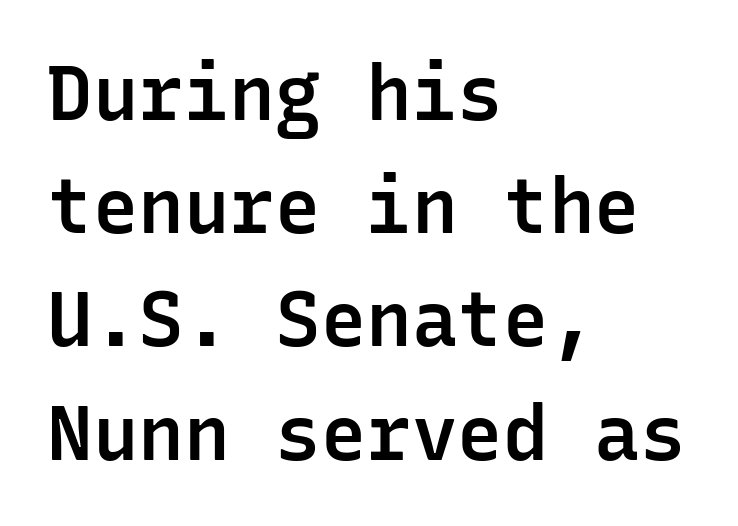
{"serif": "no", "italic": "no", "bold": "semi", "weight": "semibold", "width": "normal", "stroke_contrast": "low", "x_height": "medium", "monospaced": "yes", "underline": "no", "align": "left", "line_spacing": "normal", "line_spacing_ratio": 1.49, "letter_spacing": "normal", "letter_spacing_em": 0.0, "glyph_px": 76}
